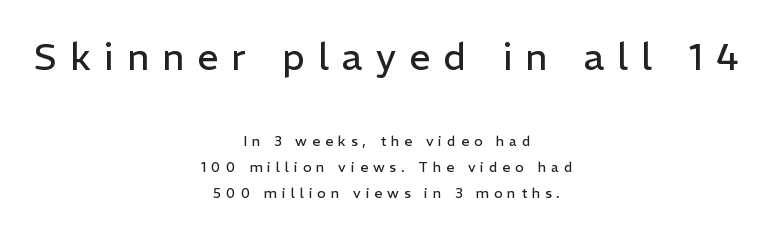
Q: Is the text bold? A: No.
Q: Is the text italic (slanted)? A: No, it is upright.
Q: Is the typeface a serif or a sans-serif typeface? A: Sans-serif.
Q: Is the text underlined? A: No.
Q: How is the paragraph aligned? A: Centered.
Q: Is the spacing between letters normal or unusually wide? A: Unusually wide.
Q: Which block of text is set in a larger size, the first (top) or the second (bottom)? A: The first (top) one.
Q: Width (condensed, normal, or wide)? A: Normal.
Q: Stroke contrast? A: Low.
Q: x-height? A: Medium.
Q: Monospaced? A: No.
